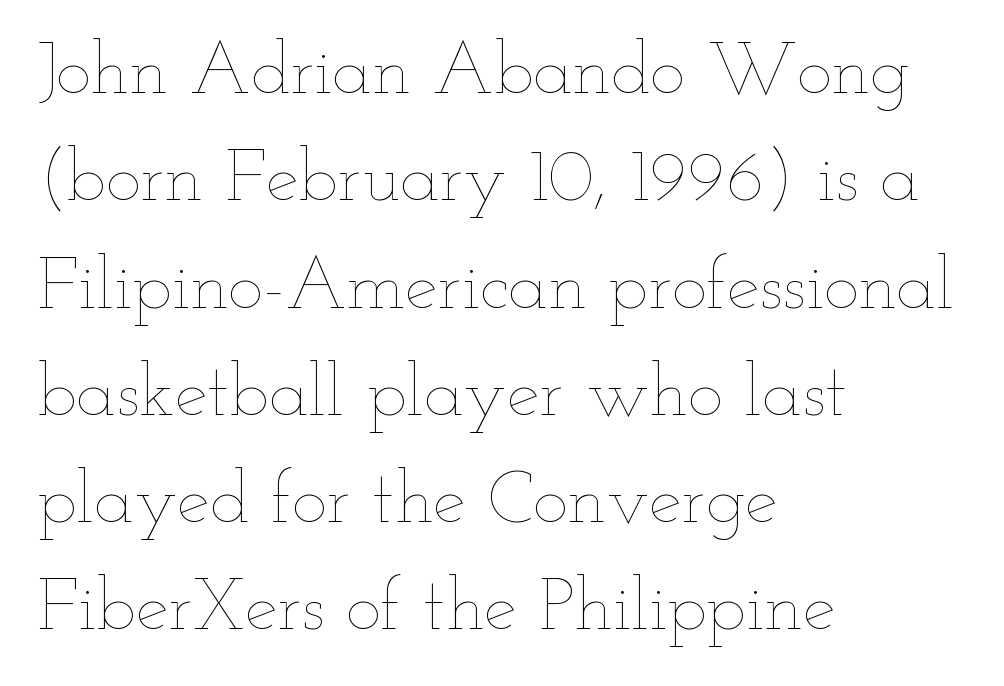
Normally led — the rows are evenly, conventionally spaced. Counters stay open thanks to moderate or lighter strokes. Caption: multi-line text, flush left, ragged right. Here the designer chose a conventional face with non-uniform glyph widths. The axis of the letterforms is exactly vertical. The rendering keeps characters at their native spacing.
